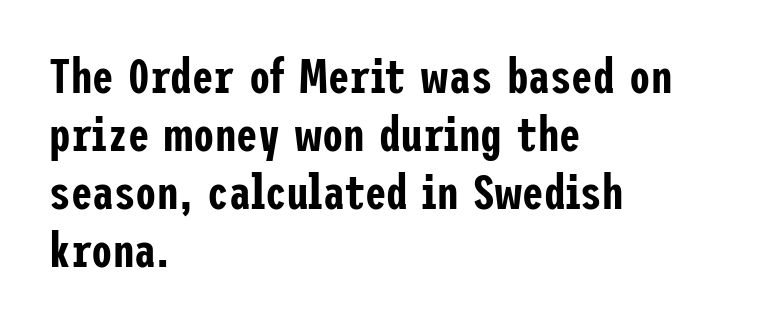
{"serif": "no", "italic": "no", "width": "condensed", "stroke_contrast": "low", "x_height": "medium", "underline": "no", "align": "left", "line_spacing_ratio": 1.21, "letter_spacing": "normal", "letter_spacing_em": 0.0, "glyph_px": 48}
